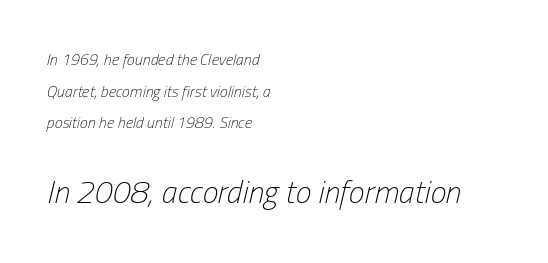
{"italic": "yes", "lean": "right", "slant_degrees": 13, "bold": "no", "weight": "light", "width": "condensed", "stroke_contrast": "low", "x_height": "medium", "monospaced": "no", "underline": "no", "align": "left", "line_spacing": "loose", "line_spacing_ratio": 1.97, "letter_spacing": "normal", "letter_spacing_em": 0.0, "larger_block": "second", "size_ratio": 2.0, "glyph_px": 32}
